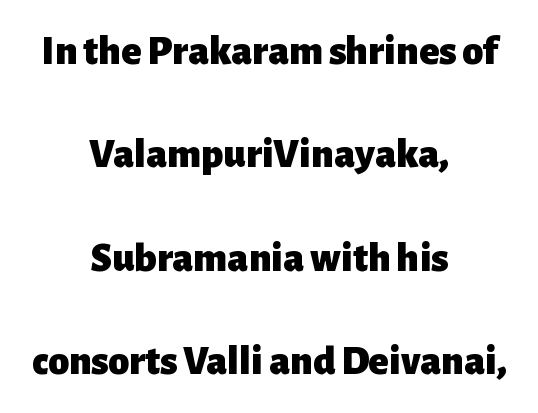
Q: Is the text bold? A: Yes.
Q: Is the text italic (slanted)? A: No, it is upright.
Q: Is the typeface a serif or a sans-serif typeface? A: Sans-serif.
Q: Is the text underlined? A: No.
Q: How is the paragraph aligned? A: Centered.
Q: Is the spacing between letters normal or unusually wide? A: Normal.
Q: Is the spacing between lines tight, normal or loose? A: Loose.
Q: Width (condensed, normal, or wide)? A: Normal.
Q: Stroke contrast? A: Low.
Q: x-height? A: Medium.
Q: Monospaced? A: No.
